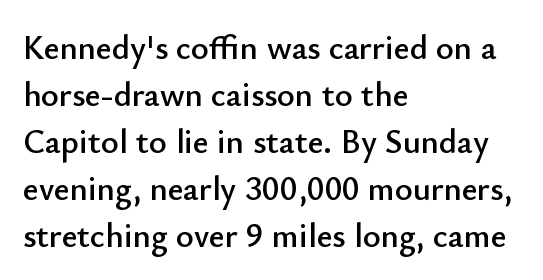
Q: Is the text italic (slanted)? A: No, it is upright.
Q: Is the typeface a serif or a sans-serif typeface? A: Sans-serif.
Q: Is the text underlined? A: No.
Q: How is the paragraph aligned? A: Left-aligned.
Q: Is the spacing between letters normal or unusually wide? A: Normal.
Q: Is the spacing between lines tight, normal or loose? A: Normal.
Q: Width (condensed, normal, or wide)? A: Normal.
Q: Stroke contrast? A: Low.
Q: x-height? A: Small.
Q: Monospaced? A: No.
